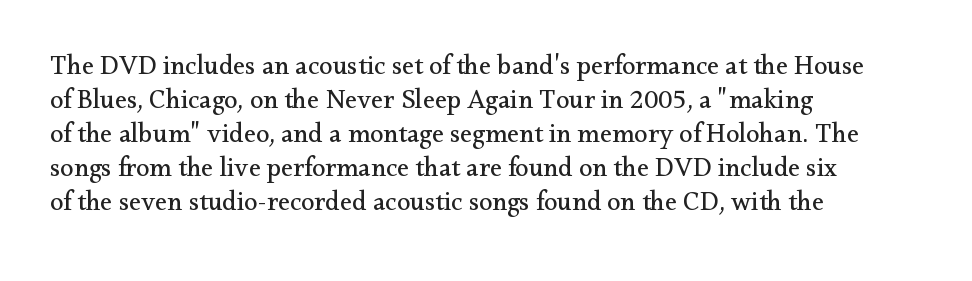
Vertically, the passage feels balanced, rows spaced as you'd expect. The strip under each line holds only bare page. Weight: in the light-to-regular range. Glyph-to-glyph distance matches everyday printed text.
